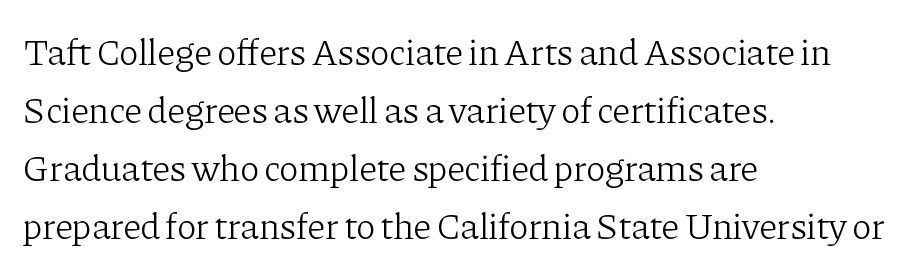
{"serif": "yes", "italic": "no", "bold": "no", "weight": "light", "width": "normal", "stroke_contrast": "low", "x_height": "medium", "monospaced": "no", "underline": "no", "align": "left", "line_spacing": "normal", "line_spacing_ratio": 1.57, "letter_spacing": "normal", "letter_spacing_em": 0.0, "glyph_px": 37}
